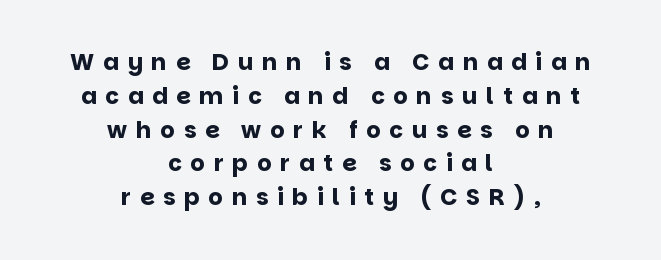
The glyphs have the mass of a bold cut. Does extra space separate the letters? Yes, quite a lot of it. Leading: standard. The gap between lines stays unmarked. The specimen reads as upright at a glance. This rendering uses center alignment, leaving both contours irregular but symmetric.
